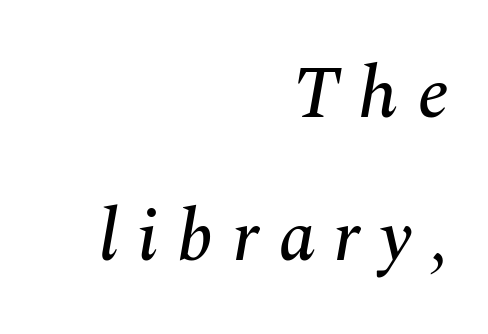
The image shows 73 px serif type, italic (leaning right); set right-aligned, loose line spacing (1.96x), unusually wide letter spacing (+0.26 em), not underlined; medium stroke contrast and a medium x-height.
